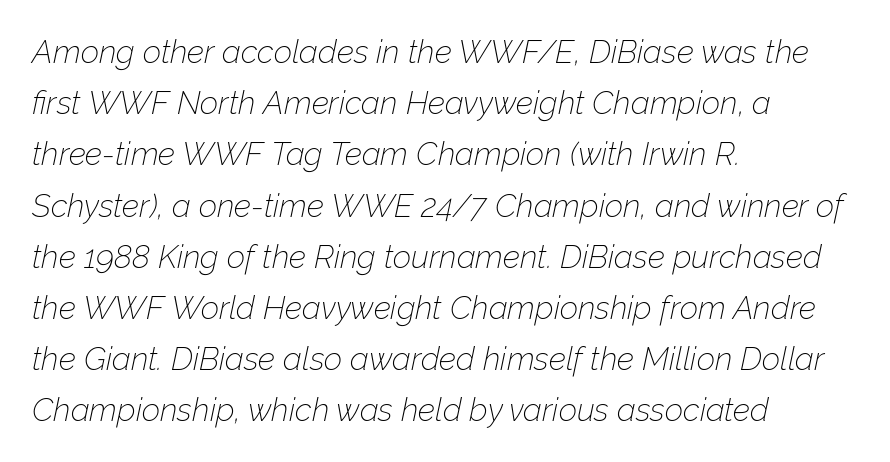
Horizontal bands of white between lines are of average thickness. The rendering uses natural spacing where letterforms have individual widths. Look at the tracking — it's just the regular setting, nothing added. Is the type slanted? Yes — the strokes lean at a clear angle. No letter is thick-stroked: the sample isn't bold. Does the copy run flush right? No — it runs flush left.
